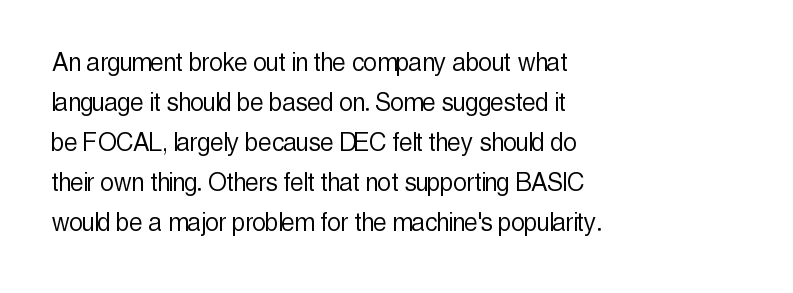
The image shows 30 px light, condensed sans-serif type, upright; set left-aligned, normal line spacing (1.33x), normal letter spacing, not underlined; a medium x-height.
